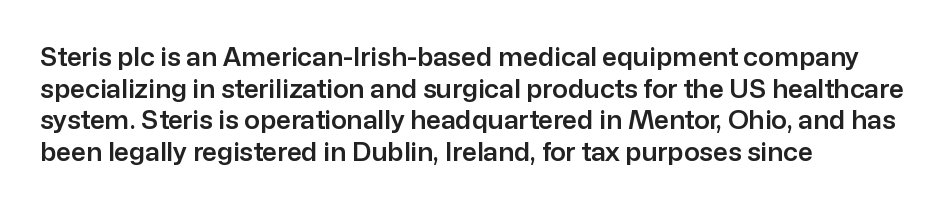
The lettering stays uniformly vertical, giving the passage a roman look. The baseline area is clear. The setting favours the left margin, as ordinary paragraphs usually do. These lines keep a tight, regular rhythm from letter to letter.
